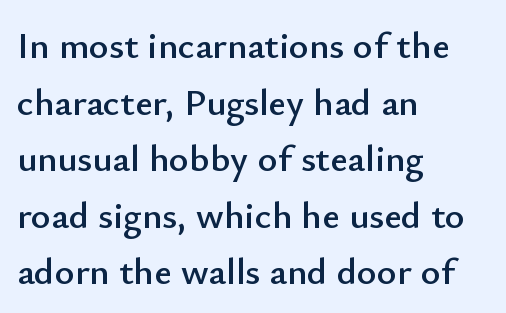
Think of a printed novel: that variable character pitch is what you see here. This rendering leaves character spacing at its baseline value. A typesetter would label this face a sans. The space directly below the letters is spotless. Leading: standard. Characters remain perfectly vertical along every line.
